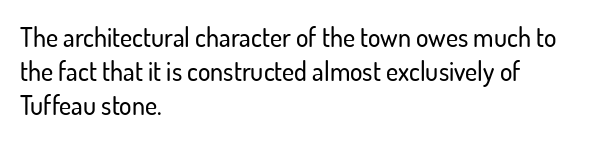
The passage is arranged the way most books set body copy — flush left. This is roman type, the default non-slanted kind. The rows are spaced the way most documents space them. The letterforms sit shoulder to shoulder at normal distance. Honestly, there is no underline to notice here at all.
